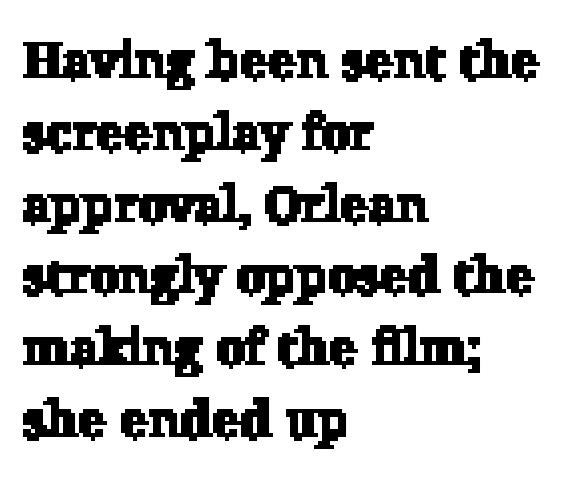
Q: Is the typeface a serif or a sans-serif typeface? A: Serif.
Q: Is the text underlined? A: No.
Q: How is the paragraph aligned? A: Left-aligned.
Q: Is the spacing between letters normal or unusually wide? A: Normal.
Q: Is the spacing between lines tight, normal or loose? A: Normal.
Q: Width (condensed, normal, or wide)? A: Normal.
Q: Stroke contrast? A: Low.
Q: x-height? A: Medium.
Q: Monospaced? A: No.
